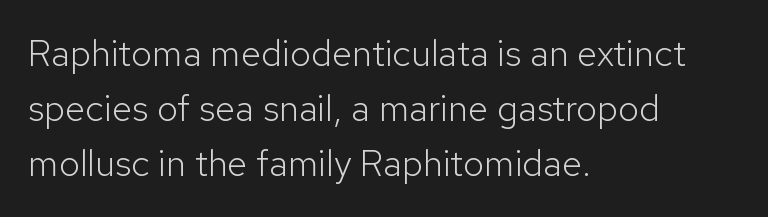
Q: Is the text bold? A: No.
Q: Is the text italic (slanted)? A: No, it is upright.
Q: Is the typeface a serif or a sans-serif typeface? A: Sans-serif.
Q: Is the text underlined? A: No.
Q: How is the paragraph aligned? A: Left-aligned.
Q: Is the spacing between letters normal or unusually wide? A: Normal.
Q: Is the spacing between lines tight, normal or loose? A: Normal.
Q: Width (condensed, normal, or wide)? A: Normal.
Q: Stroke contrast? A: Low.
Q: x-height? A: Medium.
Q: Monospaced? A: No.
